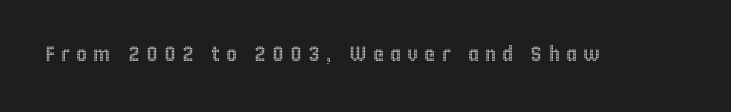
Q: Is the text italic (slanted)? A: No, it is upright.
Q: Is the text underlined? A: No.
Q: Is the spacing between letters normal or unusually wide? A: Unusually wide.
